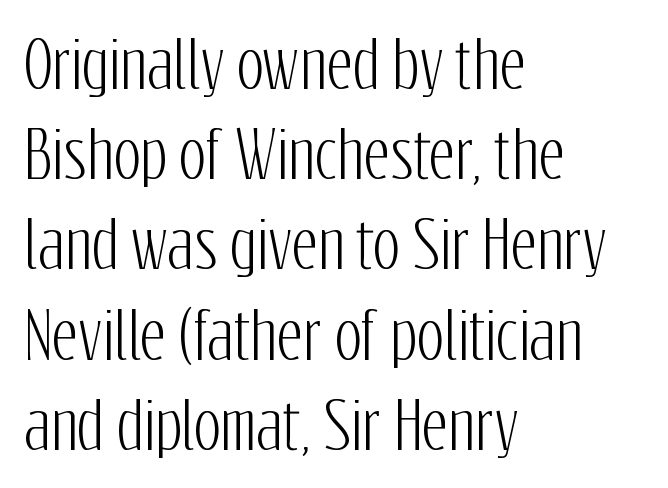
Default kerning and tracking; the words read as compact shapes. The foot of each line stays bare and open. Unlike a traditional serif, this face leaves its strokes unadorned. The font's upright variant was chosen for this text. What's the leading like? Ordinary, nothing unusual. This sample has the flowing, uneven cadence of proportional lettering.
